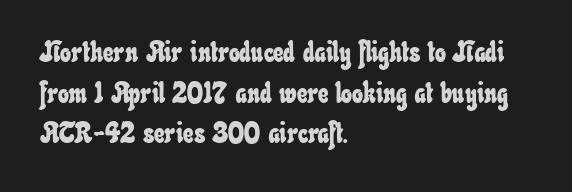
{"width": "condensed", "stroke_contrast": "low", "x_height": "small", "monospaced": "no", "underline": "no", "align": "left", "line_spacing": "normal", "line_spacing_ratio": 1.4, "letter_spacing": "normal", "letter_spacing_em": 0.0, "glyph_px": 29}
